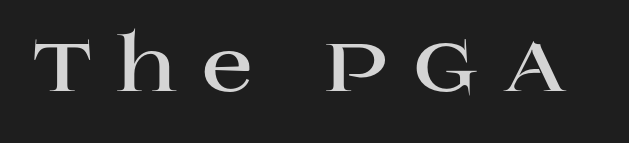
Do the characters align in a grid? No, the font is proportional. The passage shown is typeset with a serif family. The specimen reads as upright at a glance. The foot of each line stays bare and open.
